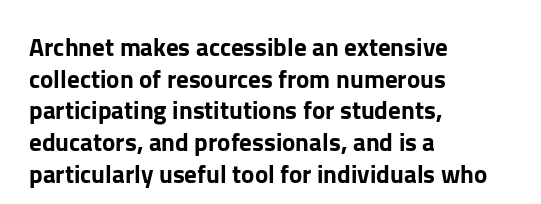
{"italic": "no", "underline": "no", "align": "left", "line_spacing": "normal", "line_spacing_ratio": 1.27, "letter_spacing": "normal", "letter_spacing_em": 0.0, "glyph_px": 25}
